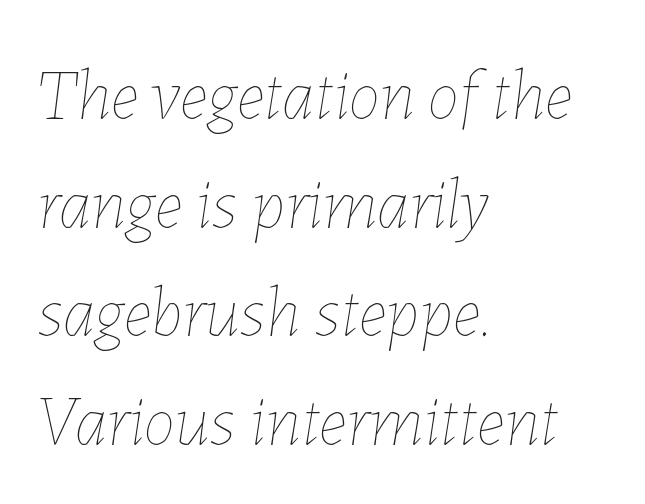
Q: Is the text bold? A: No.
Q: Is the text italic (slanted)? A: Yes, it leans right by about 7 degrees.
Q: Is the text underlined? A: No.
Q: How is the paragraph aligned? A: Left-aligned.
Q: Is the spacing between letters normal or unusually wide? A: Normal.
Q: Is the spacing between lines tight, normal or loose? A: Normal.
Q: Width (condensed, normal, or wide)? A: Normal.
Q: Stroke contrast? A: Low.
Q: x-height? A: Medium.
Q: Monospaced? A: No.
